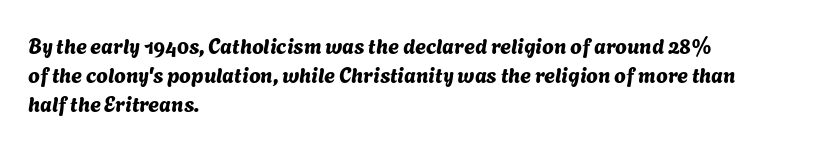
The area under the type is left untouched. In CSS terms this would be text-align: left. The lines sit at an ordinary, default distance from one another. The rendering keeps characters at their native spacing.
